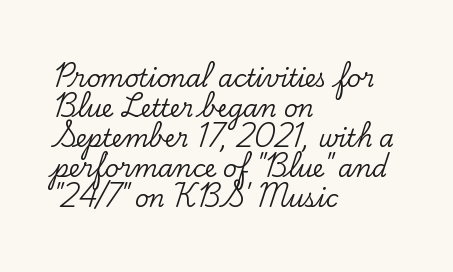
The image shows 24 px text type; set left-aligned, normal line spacing (1.25x), normal letter spacing, not underlined.
